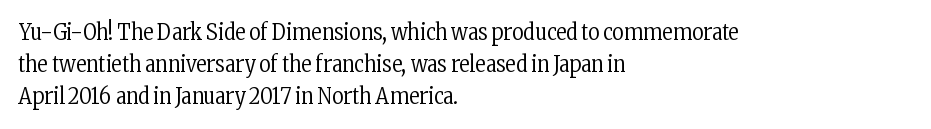
The image shows 22 px text type, upright; set left-aligned, normal line spacing (1.46x), normal letter spacing, not underlined.
